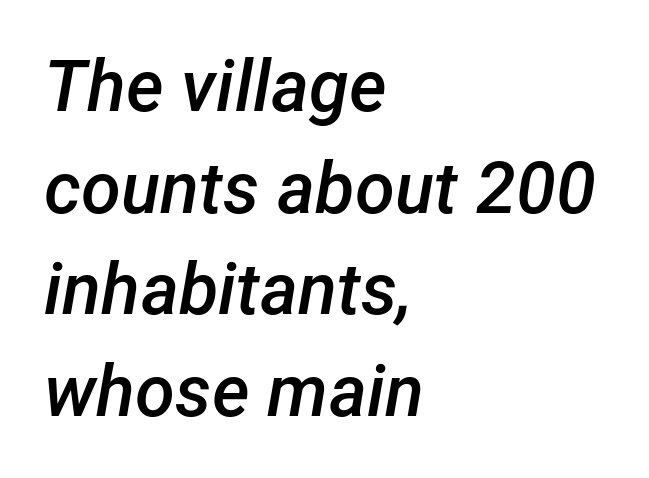
The leading is moderate, giving the passage an even texture. Descenders are the only things crossing below the line. A bit beefed up — I'd call it semibold rather than bold. The type is set solid horizontally, with unmodified tracking. Proportional: the letters do not fall into vertical columns. The lines in this sample share a left origin and differ only in where they stop.
